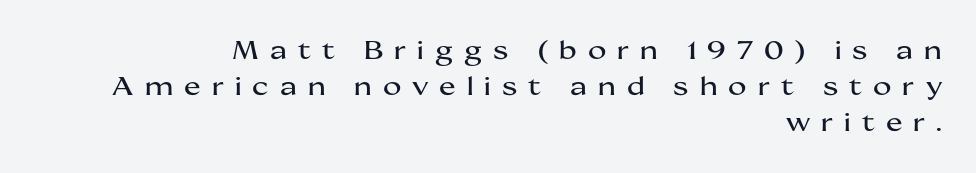
The lines are quadded right. The font's upright variant was chosen for this text. Just letters on the line, the space beneath them empty. Substantial extra tracking has been applied to these lines.
